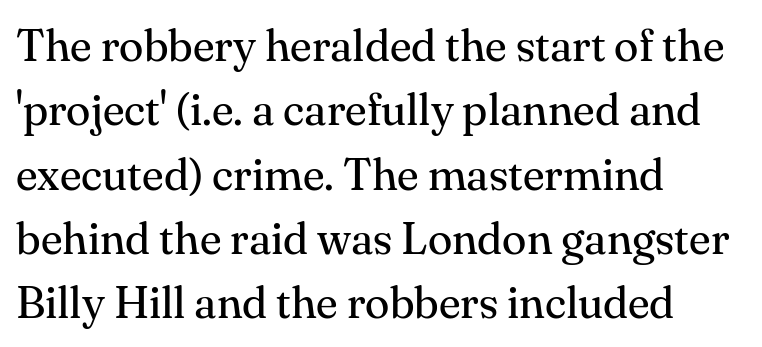
{"serif": "yes", "italic": "no", "bold": "no", "weight": "regular", "width": "normal", "stroke_contrast": "medium", "x_height": "small", "monospaced": "no", "underline": "no", "align": "left", "line_spacing": "normal", "line_spacing_ratio": 1.43, "letter_spacing": "normal", "letter_spacing_em": 0.0, "glyph_px": 45}
